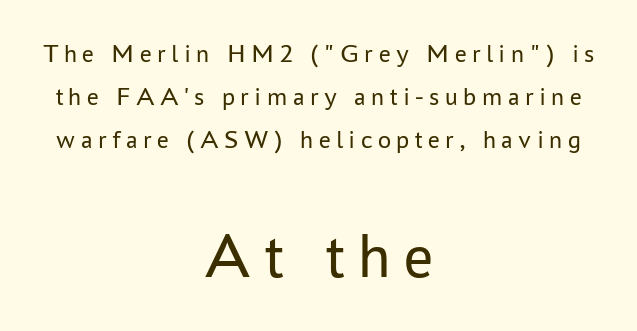
Anything drawn beneath the words? Only blank space. You could not count columns in this text — the font is proportionally spaced. The rows are spaced the way most documents space them. No chunkiness to these letters — they're not bold.
